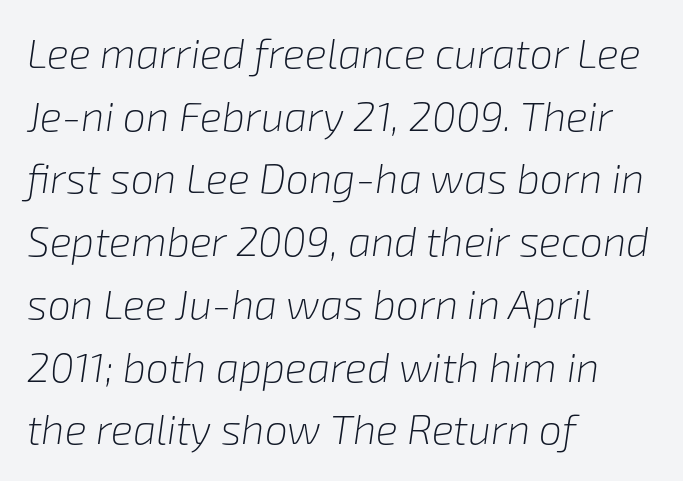
The image shows 41 px light type, italic (leaning right); set left-aligned, normal line spacing (1.53x), normal letter spacing, not underlined; low stroke contrast and a medium x-height.
